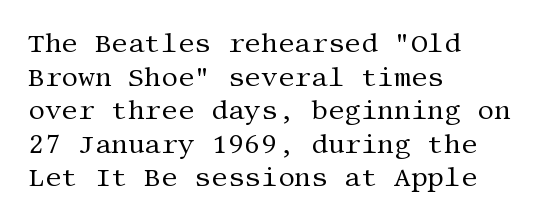
Interline gaps are of average width in this sample. In terms of posture, this sample is upright. Teacher's note: observe the even left margin — that is flush-left alignment. The cut favours lightness, reaching ordinary text weight at its darkest.
